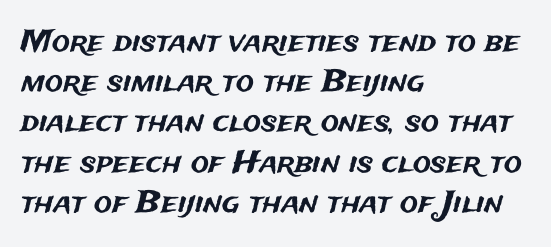
{"serif": "no", "width": "normal", "stroke_contrast": "medium", "x_height": "medium", "monospaced": "no", "underline": "no", "align": "left", "line_spacing": "normal", "line_spacing_ratio": 1.34, "letter_spacing": "normal", "letter_spacing_em": 0.0, "glyph_px": 30}
